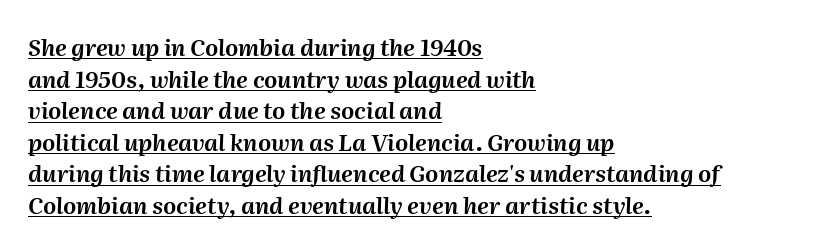
Quick note: italic. This sample uses plain, unmodified letter spacing. Caption: multi-line text, flush left, ragged right. Quick note: underline on. Quick note: interline space is typical.
